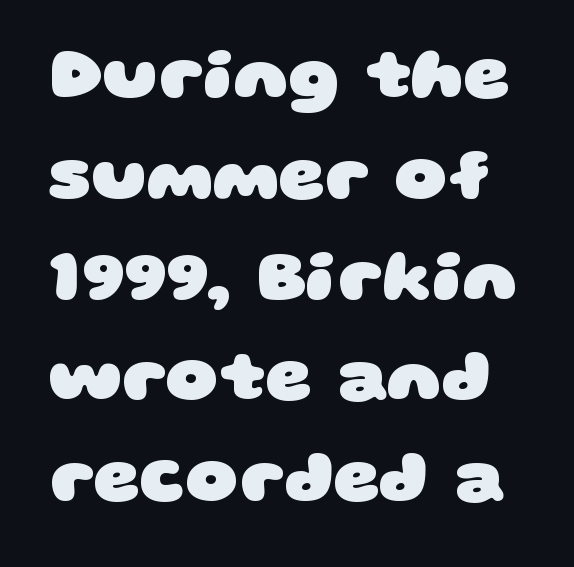
The image shows 72 px heavy, wide sans-serif type; set normal line spacing (1.4x), normal letter spacing, not underlined; low stroke contrast and a large x-height.
